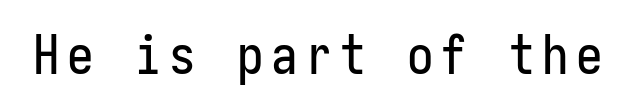
Q: Is the text italic (slanted)? A: No, it is upright.
Q: Is the typeface a serif or a sans-serif typeface? A: Sans-serif.
Q: Is the text underlined? A: No.
Q: Width (condensed, normal, or wide)? A: Condensed.
Q: Stroke contrast? A: Low.
Q: x-height? A: Medium.
